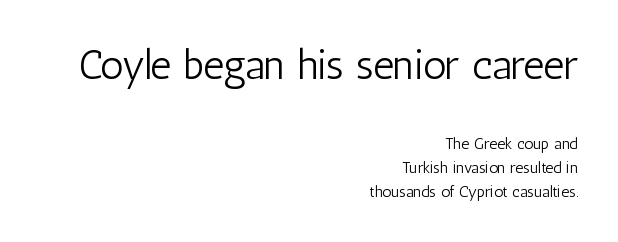
{"serif": "no", "italic": "no", "bold": "no", "weight": "light", "width": "condensed", "stroke_contrast": "low", "x_height": "medium", "monospaced": "no", "underline": "no", "align": "right", "line_spacing": "normal", "line_spacing_ratio": 1.48, "letter_spacing": "normal", "letter_spacing_em": 0.0, "larger_block": "first", "size_ratio": 2.56, "glyph_px": 41}
